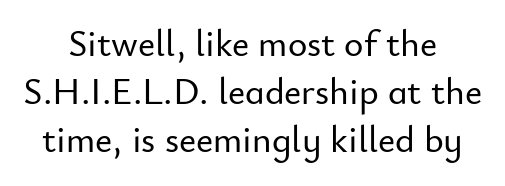
Think of a printed novel: that variable character pitch is what you see here. Is there much room between lines? A standard amount, neither cramped nor airy. No italicization has been applied; the sample stays upright. The line texture is even and compact thanks to regular tracking. Has an underline been added? It has not.
